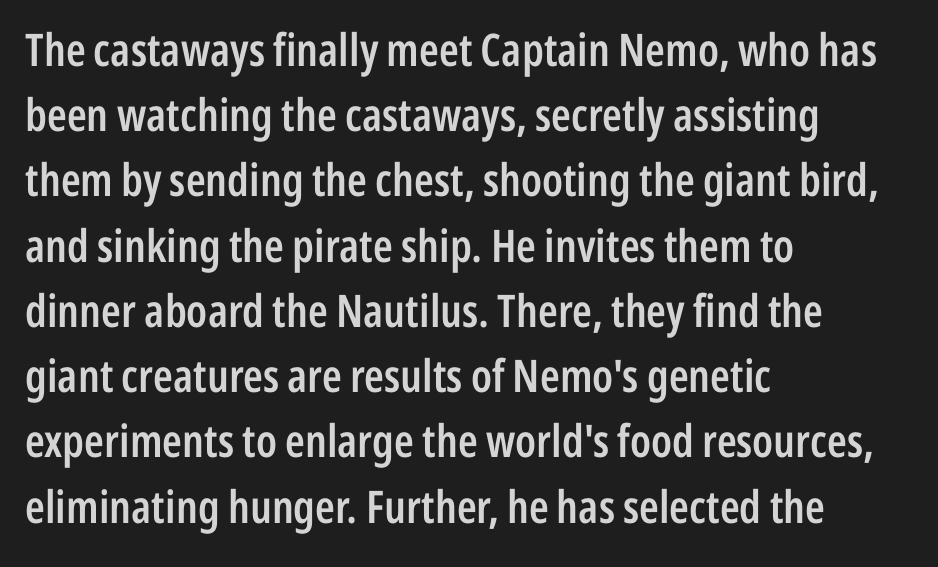
Q: Is the text bold? A: Semi-bold.
Q: Is the text italic (slanted)? A: No, it is upright.
Q: Is the typeface a serif or a sans-serif typeface? A: Sans-serif.
Q: Is the text underlined? A: No.
Q: How is the paragraph aligned? A: Left-aligned.
Q: Is the spacing between letters normal or unusually wide? A: Normal.
Q: Is the spacing between lines tight, normal or loose? A: Normal.
Q: Width (condensed, normal, or wide)? A: Condensed.
Q: Stroke contrast? A: Low.
Q: x-height? A: Medium.
Q: Monospaced? A: No.
